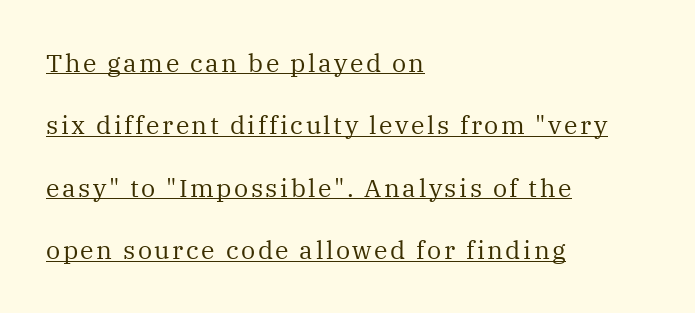
{"italic": "no", "bold": "no", "underline": "yes", "align": "left", "line_spacing": "loose", "line_spacing_ratio": 2.5, "glyph_px": 25}
